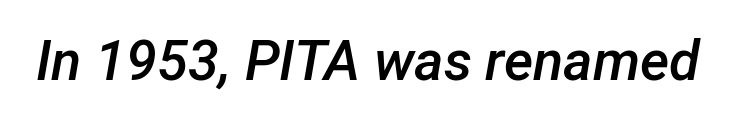
{"italic": "yes", "lean": "right", "slant_degrees": 12, "bold": "semi", "weight": "semibold", "width": "normal", "stroke_contrast": "low", "x_height": "medium", "monospaced": "no", "underline": "no", "letter_spacing": "normal", "letter_spacing_em": 0.0, "glyph_px": 56}
